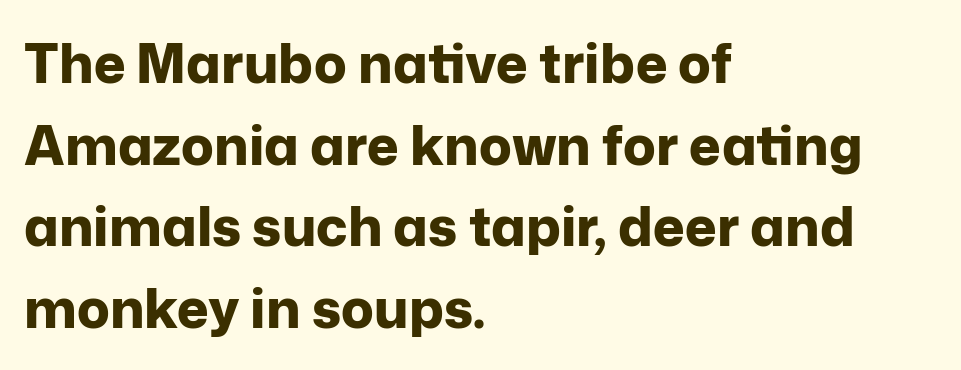
The image shows 54 px bold sans-serif type, upright; set left-aligned, normal line spacing (1.51x), normal letter spacing, not underlined; low stroke contrast and a medium x-height.
